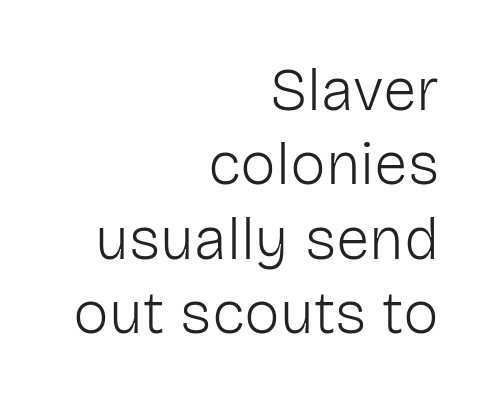
The image shows 60 px light sans-serif type, upright; set right-aligned, line spacing 1.24x, normal letter spacing, not underlined; low stroke contrast and a medium x-height.
